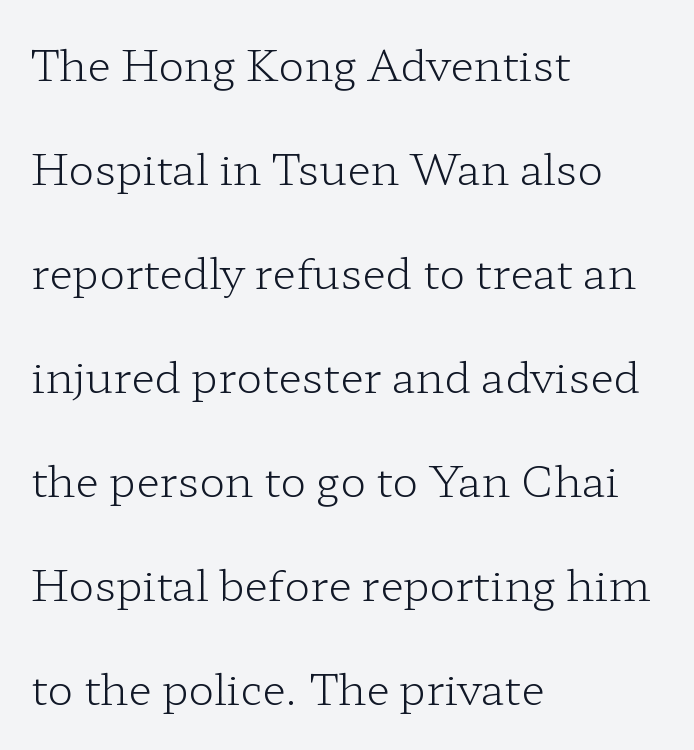
Q: Is the text bold? A: No.
Q: Is the text italic (slanted)? A: No, it is upright.
Q: Is the typeface a serif or a sans-serif typeface? A: Serif.
Q: Is the text underlined? A: No.
Q: How is the paragraph aligned? A: Left-aligned.
Q: Is the spacing between letters normal or unusually wide? A: Normal.
Q: Is the spacing between lines tight, normal or loose? A: Loose.
Q: Width (condensed, normal, or wide)? A: Wide.
Q: Stroke contrast? A: Low.
Q: x-height? A: Medium.
Q: Monospaced? A: No.
